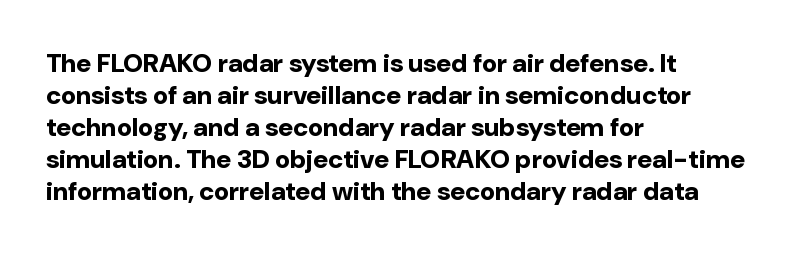
The image shows 26 px bold type, upright; set left-aligned, line spacing 1.23x, normal letter spacing, not underlined.
